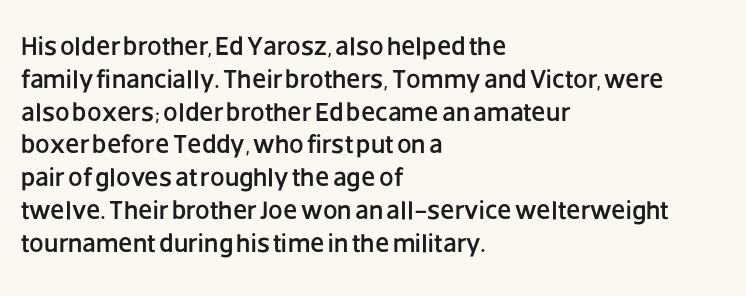
{"italic": "no", "underline": "no", "align": "left", "line_spacing": "normal", "line_spacing_ratio": 1.26, "letter_spacing": "normal", "letter_spacing_em": 0.0, "glyph_px": 26}
